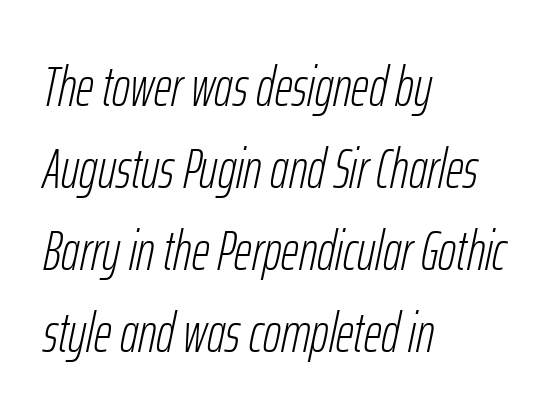
The image shows 55 px light, condensed type, italic (leaning right); set left-aligned, normal line spacing (1.49x), normal letter spacing, not underlined; low stroke contrast and a medium x-height.
